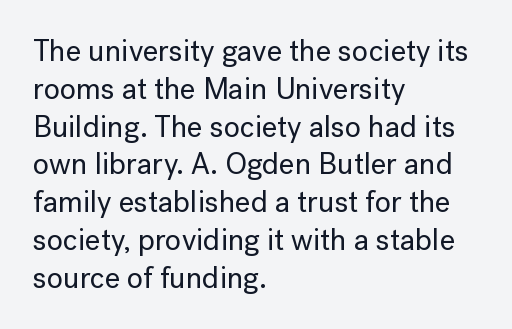
The image shows 30 px sans-serif type, upright; set left-aligned, normal line spacing (1.26x), normal letter spacing, not underlined; low stroke contrast and a medium x-height.
